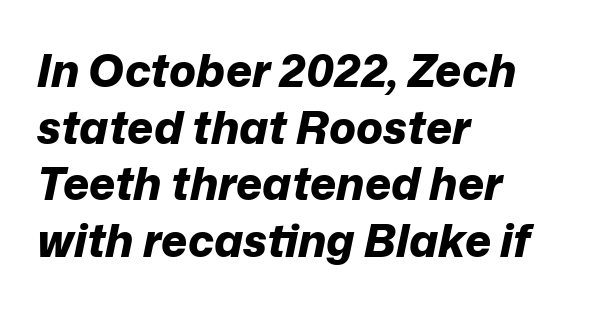
The image shows 45 px bold type, italic (leaning right); set left-aligned, normal line spacing (1.26x), normal letter spacing, not underlined; low stroke contrast and a medium x-height.
